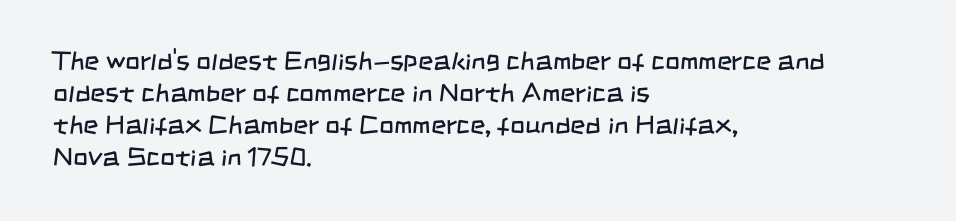
Q: Is the text bold? A: No.
Q: Is the text underlined? A: No.
Q: How is the paragraph aligned? A: Left-aligned.
Q: Is the spacing between letters normal or unusually wide? A: Normal.
